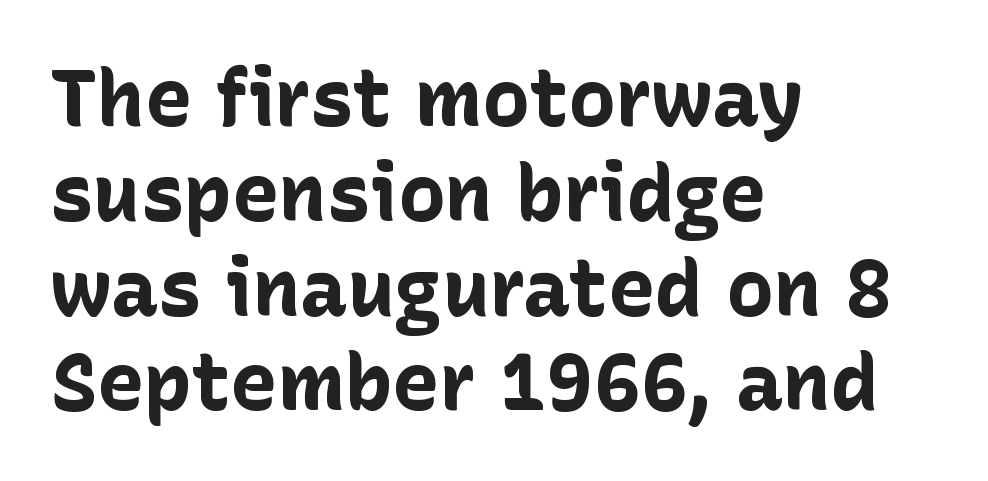
The image shows 79 px bold sans-serif type, upright; set left-aligned, line spacing 1.2x, normal letter spacing, not underlined; low stroke contrast and a medium x-height.
